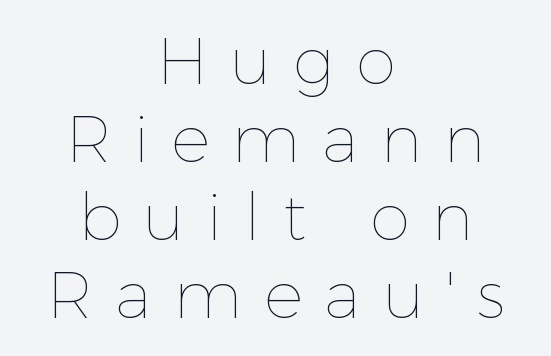
The image shows 65 px thin type, upright; set centered, line spacing 1.2x, unusually wide letter spacing (+0.34 em), not underlined; a medium x-height.
